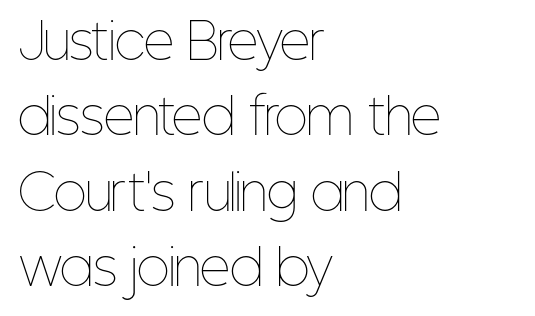
The image shows 48 px thin, condensed type, upright; set left-aligned, normal line spacing (1.57x), normal letter spacing, not underlined; low stroke contrast and a medium x-height.
